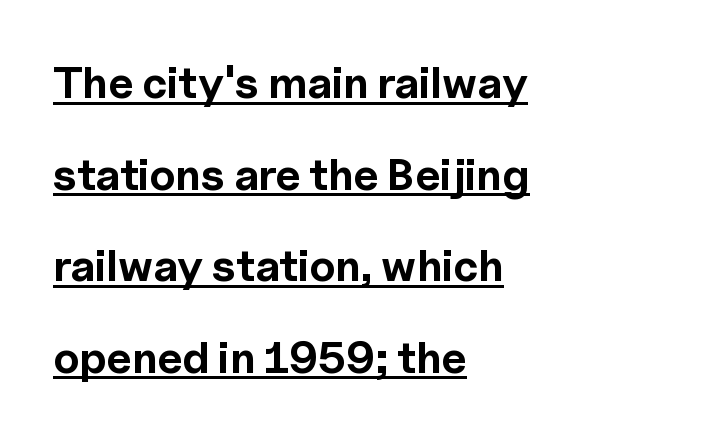
Q: Is the text bold? A: Yes.
Q: Is the text italic (slanted)? A: No, it is upright.
Q: Is the typeface a serif or a sans-serif typeface? A: Sans-serif.
Q: Is the text underlined? A: Yes.
Q: How is the paragraph aligned? A: Left-aligned.
Q: Is the spacing between letters normal or unusually wide? A: Normal.
Q: Is the spacing between lines tight, normal or loose? A: Loose.
Q: Width (condensed, normal, or wide)? A: Normal.
Q: x-height? A: Medium.
Q: Monospaced? A: No.
